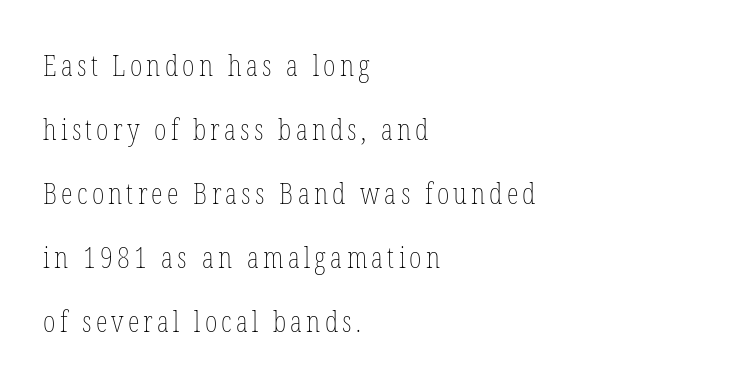
Clear beneath every line of the passage. Here the designer chose a conventional face with non-uniform glyph widths. Heaviness? Minimal to ordinary, like unemphasized prose. A great deal of white space separates one row of letters from the next. Style check: upright. A student would call this left alignment; a typographer would say flush left, rag right.
